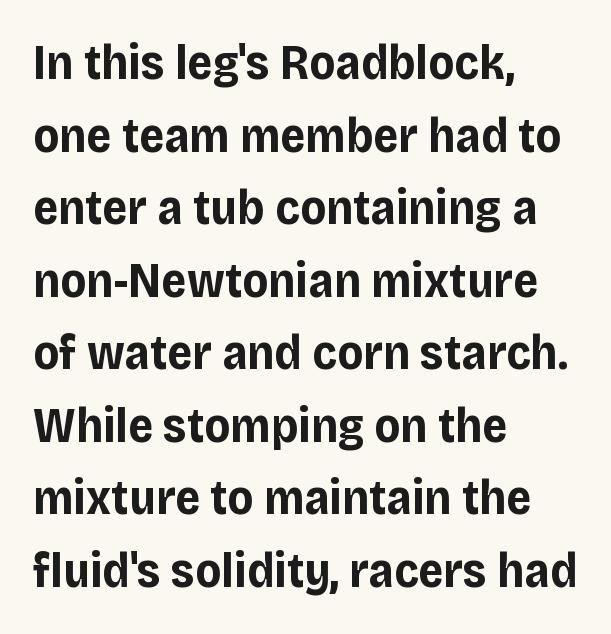
The image shows 49 px bold sans-serif type, upright; set left-aligned, normal line spacing (1.48x), normal letter spacing, not underlined; low stroke contrast and a large x-height.
